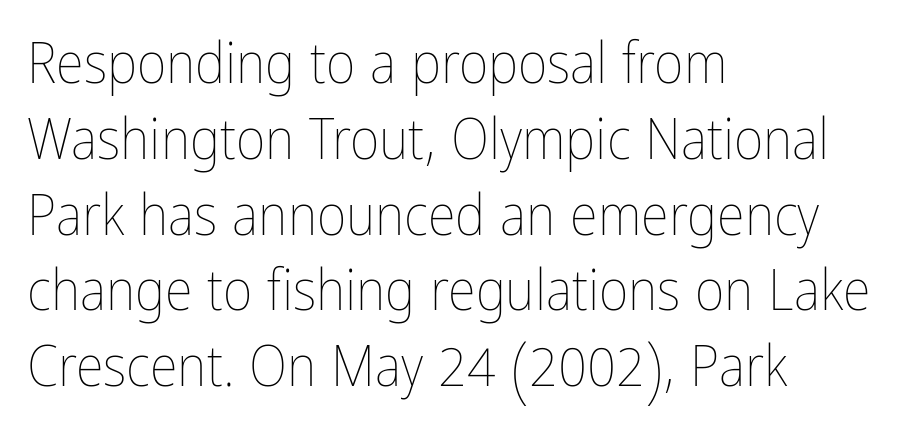
{"italic": "no", "bold": "no", "weight": "thin", "width": "condensed", "stroke_contrast": "low", "x_height": "medium", "monospaced": "no", "underline": "no", "align": "left", "line_spacing": "normal", "line_spacing_ratio": 1.33, "letter_spacing": "normal", "letter_spacing_em": 0.0, "glyph_px": 57}
